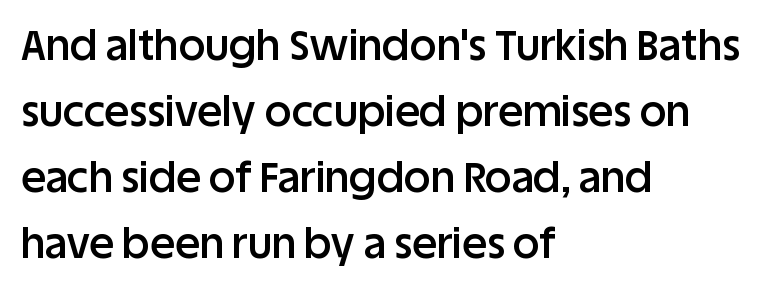
The image shows 42 px semibold sans-serif type, upright; set left-aligned, normal line spacing (1.57x), normal letter spacing, not underlined; low stroke contrast and a large x-height.
